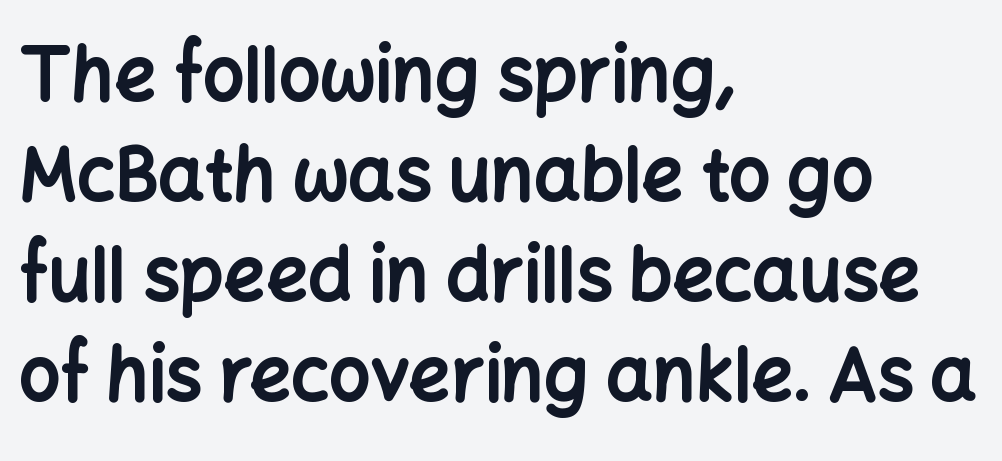
The image shows 73 px bold sans-serif type, upright; set left-aligned, normal line spacing (1.37x), normal letter spacing, not underlined; low stroke contrast and a medium x-height.
